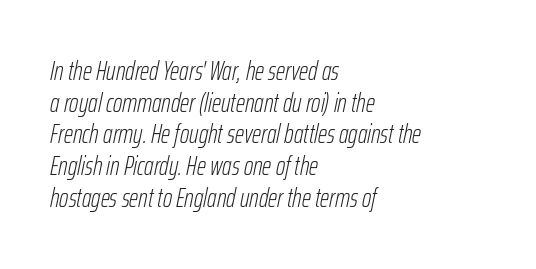
The image shows 26 px text type, italic (leaning right); set left-aligned, line spacing 1.22x, normal letter spacing, not underlined.
